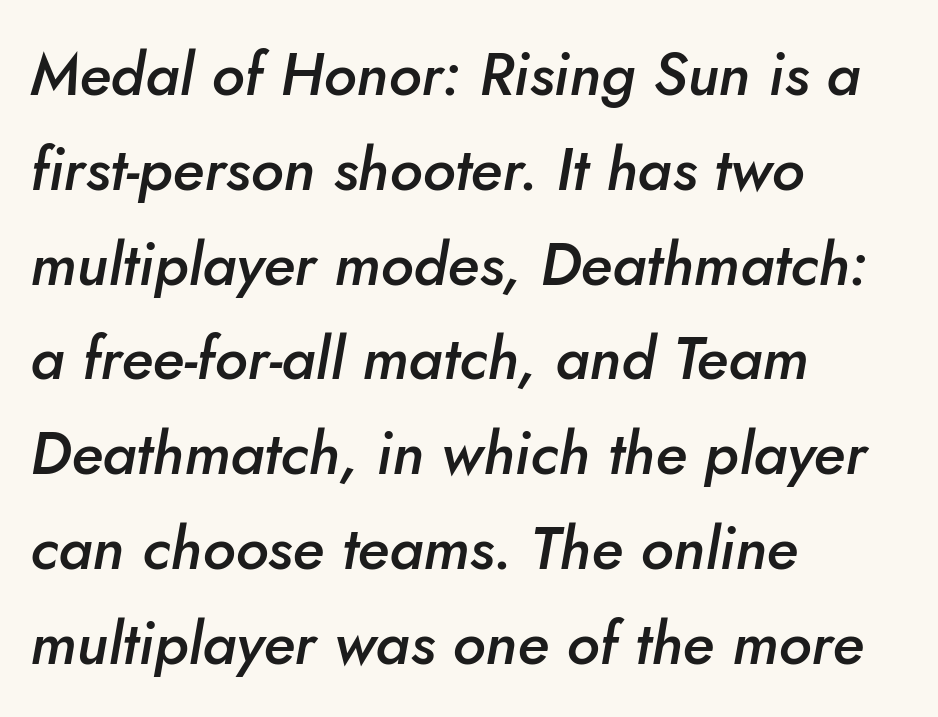
The image shows 60 px semibold type, italic (leaning right); set left-aligned, normal line spacing (1.58x), normal letter spacing, not underlined; low stroke contrast and a small x-height.
